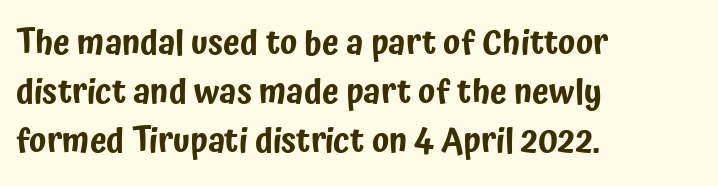
The image shows 34 px condensed sans-serif type, upright; set left-aligned, normal line spacing (1.44x), normal letter spacing, not underlined; low stroke contrast and a medium x-height.
